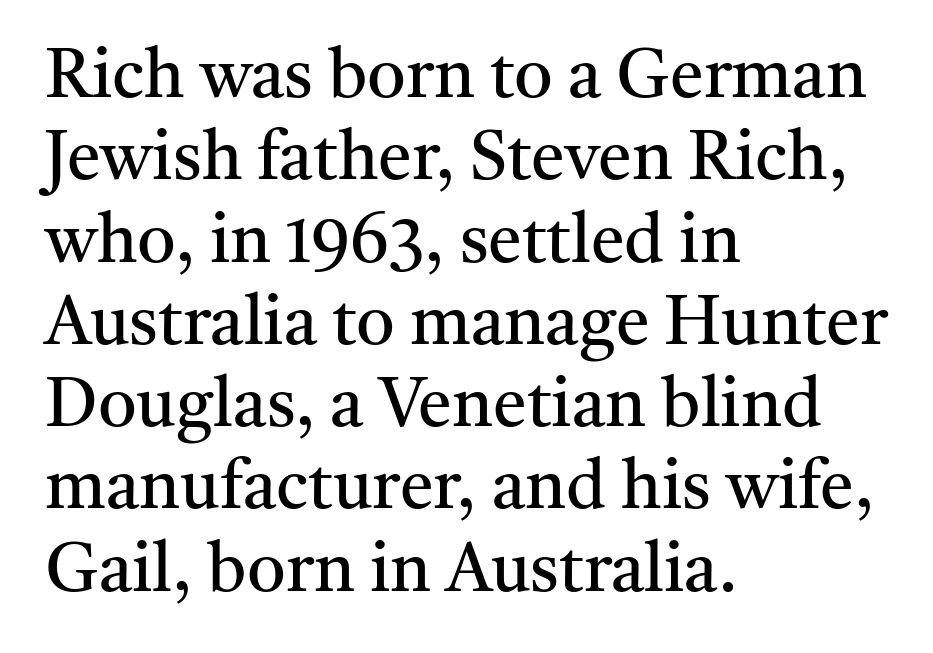
Rule under the text: the space is simply empty. The typeface has the unassuming heft of standard copy or less. Each letter keeps its own natural width here, so spacing adapts to shape. The font family rendered here belongs to the serif group.
